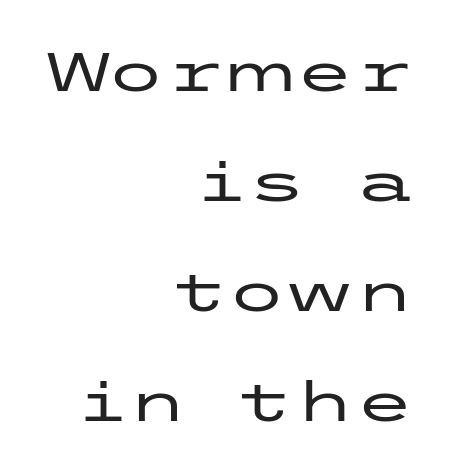
{"serif": "no", "italic": "no", "width": "wide", "stroke_contrast": "low", "x_height": "medium", "underline": "no", "align": "right", "line_spacing": "loose", "line_spacing_ratio": 2.04, "letter_spacing": "normal", "letter_spacing_em": 0.0, "glyph_px": 54}
